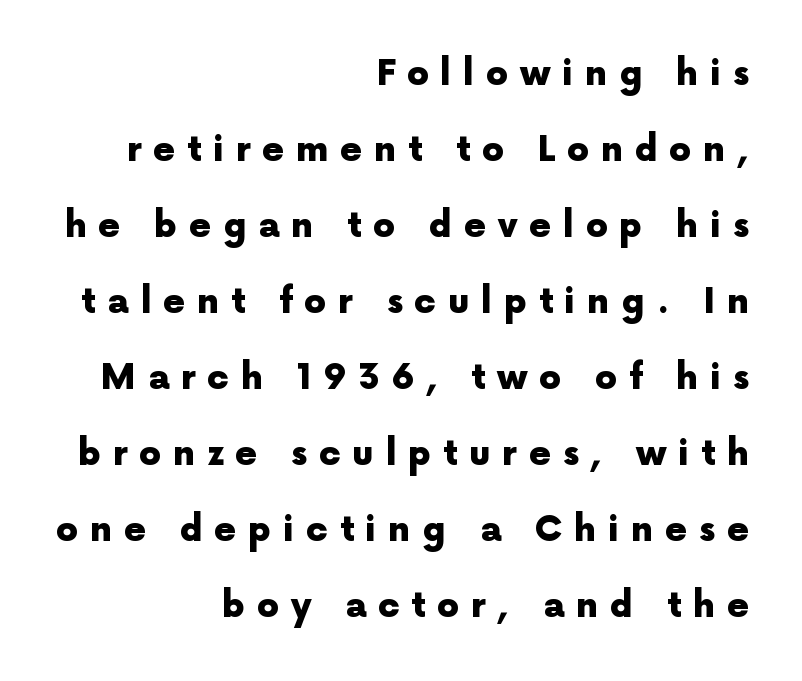
{"serif": "no", "italic": "no", "bold": "yes", "weight": "heavy", "width": "normal", "x_height": "medium", "monospaced": "no", "underline": "no", "align": "right", "line_spacing": "loose", "line_spacing_ratio": 2.17, "letter_spacing": "wide", "letter_spacing_em": 0.33, "glyph_px": 35}
